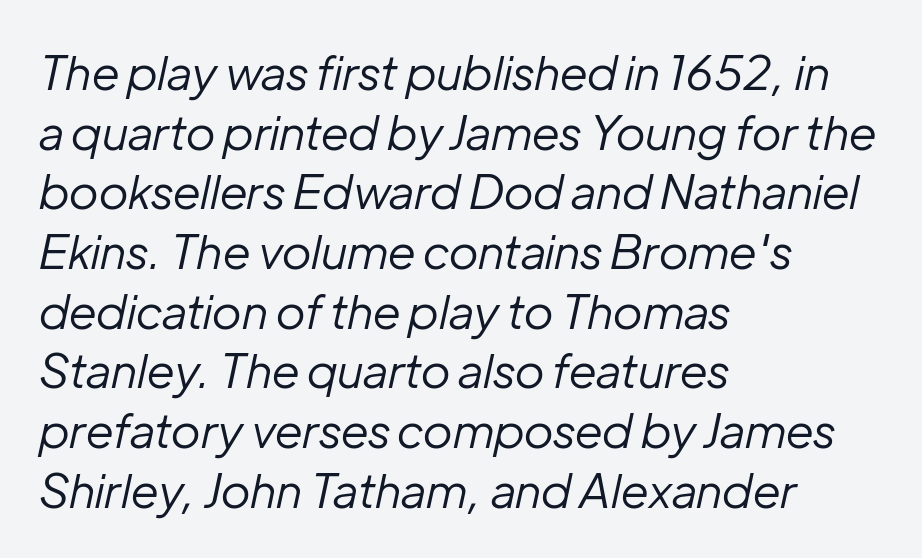
Stem width sits at or under what a default text font uses. Only glyphs here, with clear space below each row. Observe the ordinary spacing: letters are neighbours, not strangers. Line spacing here is normal.
